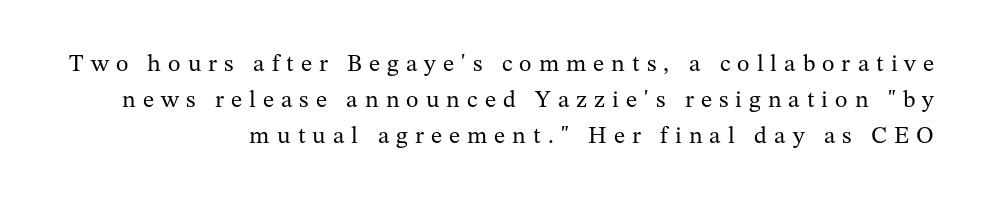
Students, observe: this is what conventionally led text looks like. Anything drawn beneath the words? Only blank space. In terms of posture, this sample is upright. The typeface has the unassuming heft of standard copy or less. Layout note: lines flush right. Caption: expanded tracking, letters set apart.
